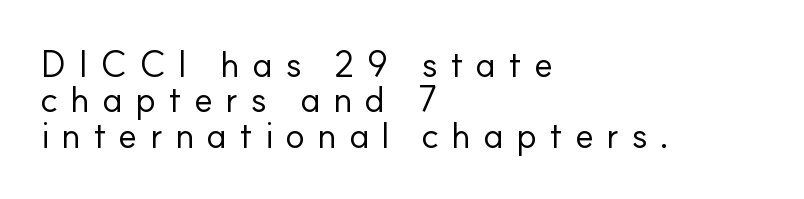
The image shows 36 px regular-weight sans-serif type, upright; set left-aligned, tight line spacing (0.98x), unusually wide letter spacing (+0.34 em), not underlined; low stroke contrast and a small x-height.
